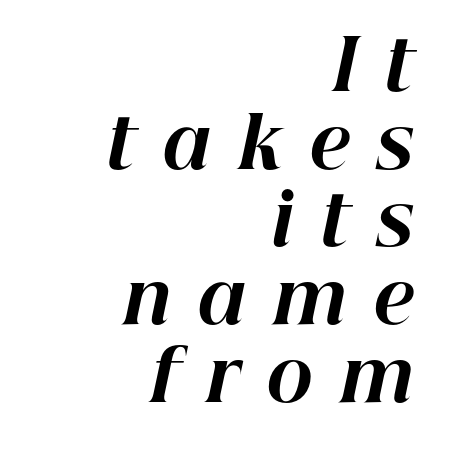
Q: Is the text bold? A: Yes.
Q: Is the text italic (slanted)? A: Yes, it leans right by about 12 degrees.
Q: Is the text underlined? A: No.
Q: How is the paragraph aligned? A: Right-aligned.
Q: Is the spacing between letters normal or unusually wide? A: Unusually wide.
Q: Is the spacing between lines tight, normal or loose? A: Tight.
Q: Width (condensed, normal, or wide)? A: Normal.
Q: Stroke contrast? A: High.
Q: x-height? A: Medium.
Q: Monospaced? A: No.
